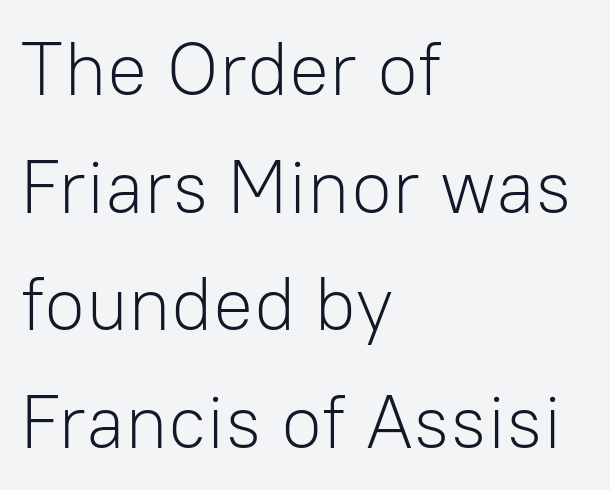
{"serif": "no", "italic": "no", "bold": "no", "weight": "light", "width": "normal", "stroke_contrast": "low", "x_height": "medium", "monospaced": "no", "underline": "no", "align": "left", "line_spacing": "normal", "line_spacing_ratio": 1.57, "letter_spacing": "normal", "letter_spacing_em": 0.0, "glyph_px": 75}
